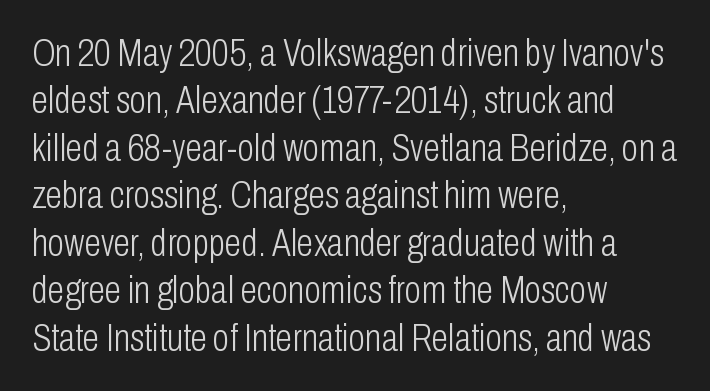
{"serif": "no", "italic": "no", "bold": "no", "weight": "light", "width": "condensed", "stroke_contrast": "low", "x_height": "medium", "monospaced": "no", "underline": "no", "align": "left", "line_spacing": "normal", "line_spacing_ratio": 1.25, "letter_spacing": "normal", "letter_spacing_em": 0.0, "glyph_px": 38}
